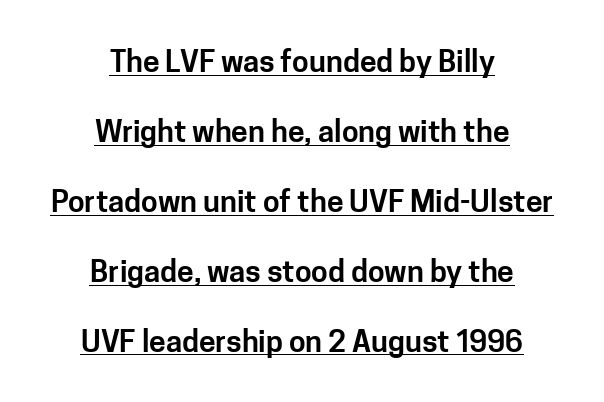
If you folded the block vertically in half, each line would mirror itself in length. Is there an underline? Yes — a line sits under the letters. There is no visible air inserted between adjacent glyphs. Think of a printed novel: that variable character pitch is what you see here. Interline gaps are noticeably wide in this sample. In terms of posture, this sample is upright.
